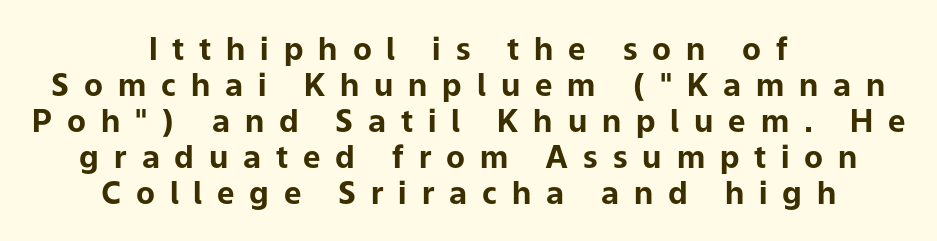
{"serif": "no", "italic": "no", "bold": "yes", "weight": "bold", "width": "normal", "stroke_contrast": "low", "x_height": "medium", "monospaced": "no", "underline": "no", "align": "center", "line_spacing_ratio": 1.16, "letter_spacing": "wide", "letter_spacing_em": 0.48, "glyph_px": 31}
